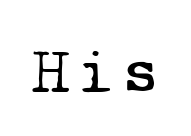
Look at the bottom of the vertical strokes: they flare into serifs here. The typeface has the unassuming heft of standard copy or less. The face used here is monospaced, like something from a code editor. Clear beneath every line of the passage.
